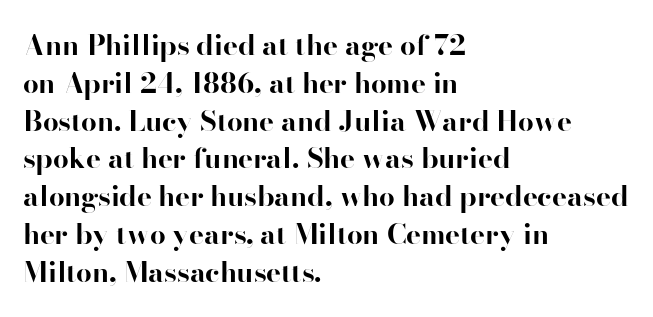
Every row of glyphs begins at an identical x-position on the left. The letters are bold, with thick, heavy strokes. Check where the strokes stop: tiny serifs finish them off. A typesetter would mark this as roman, not italic. Does the leading feel generous? No, just average. This rendering features lettering with no underline.
